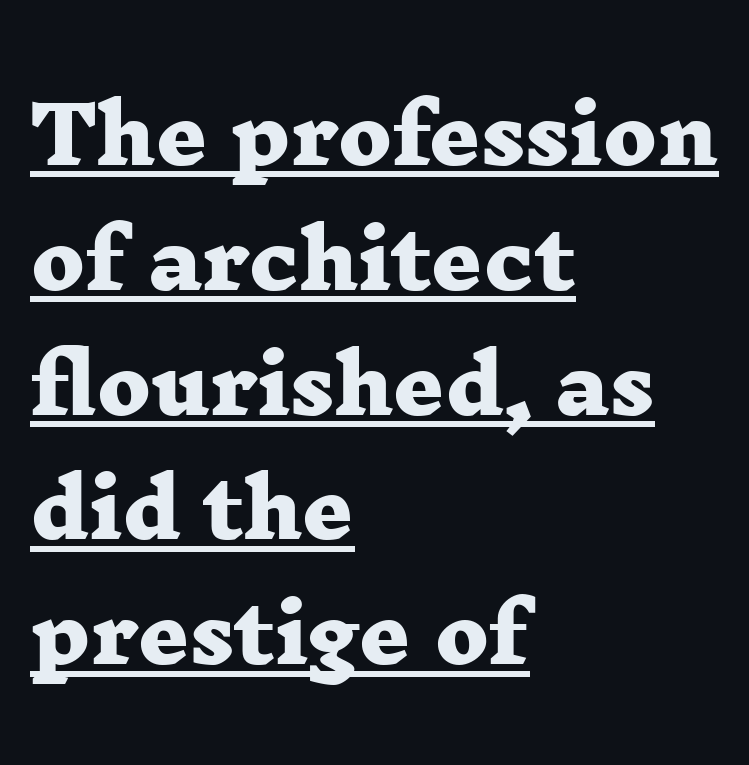
Short and long lines alike share a common starting point at left. What decoration does the sample have? An underline. Caption: standard tracking, unaltered. This block has exactly the height ordinary leading produces. Unlike a clean sans, this face finishes its strokes with serifs.
